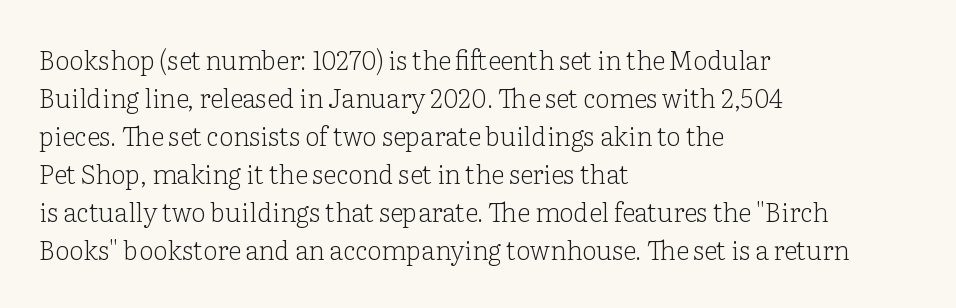
{"italic": "no", "bold": "no", "underline": "no", "align": "left", "line_spacing": "normal", "line_spacing_ratio": 1.46, "letter_spacing": "normal", "letter_spacing_em": 0.0, "glyph_px": 26}
